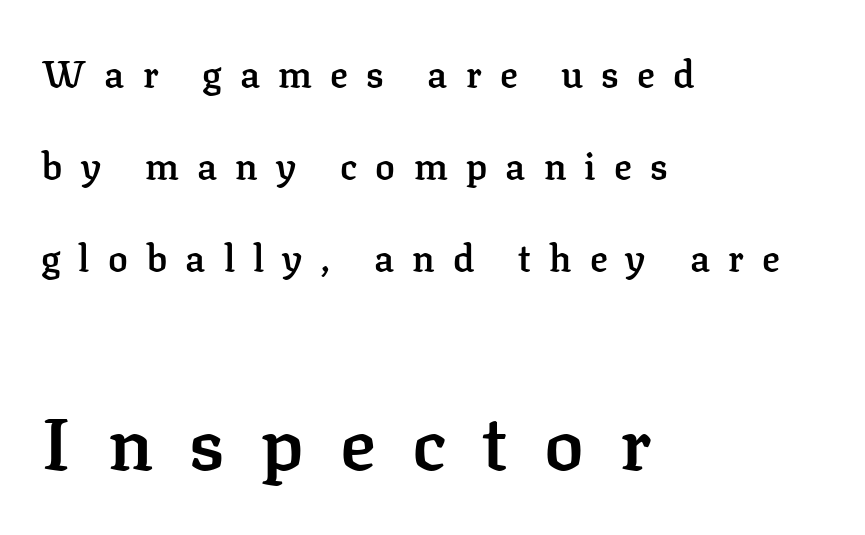
{"serif": "yes", "italic": "no", "bold": "semi", "weight": "semibold", "width": "normal", "stroke_contrast": "low", "x_height": "medium", "monospaced": "no", "underline": "no", "align": "left", "line_spacing": "loose", "line_spacing_ratio": 2.49, "letter_spacing": "wide", "letter_spacing_em": 0.49, "larger_block": "second", "size_ratio": 2.0, "glyph_px": 74}
